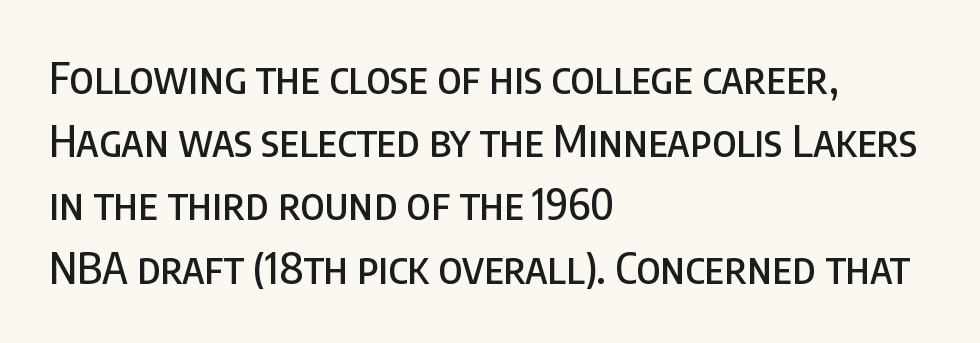
{"serif": "no", "italic": "no", "width": "condensed", "stroke_contrast": "low", "x_height": "large", "monospaced": "no", "underline": "no", "align": "left", "line_spacing": "normal", "line_spacing_ratio": 1.47, "letter_spacing": "normal", "letter_spacing_em": 0.0, "glyph_px": 43}
